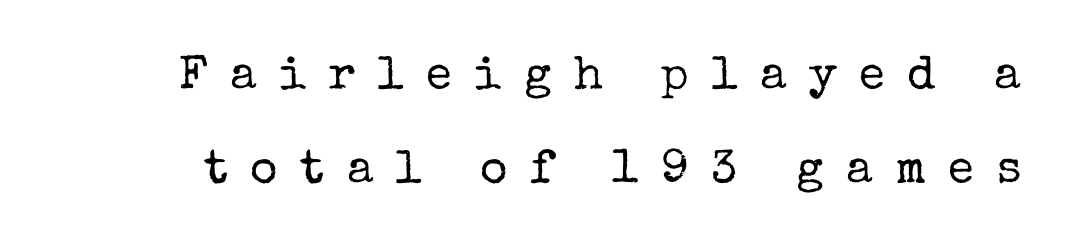
Check the space under the baseline: it is left empty. These lines are rendered in a variable-pitch font. Successive baselines arrive slowly, with a big drop between each. Ordinary non-slanted type is in use. What stands out about the letter spacing? Its width — letters are far apart. Small tapered or slab feet sit at the stroke ends, so this counts as serif.
